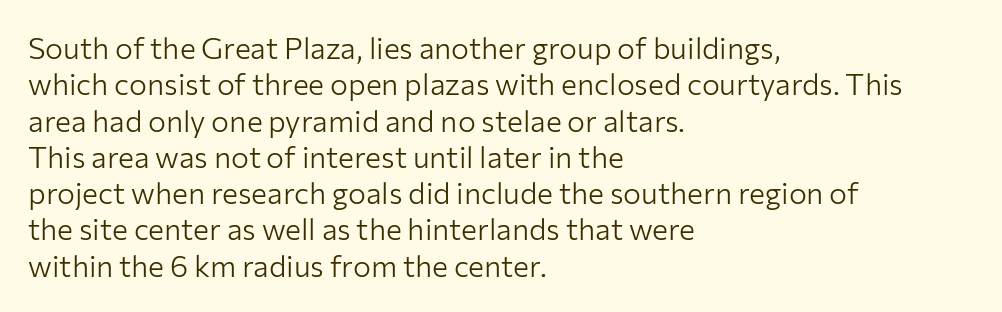
The font family rendered here belongs to the sans-serif group. Rule under the text: the space is simply empty. Think of a printed novel: that variable character pitch is what you see here. Is the block centered? No — it sits flush against the left margin. Compared with typical body copy, the letter spacing here is the same.
